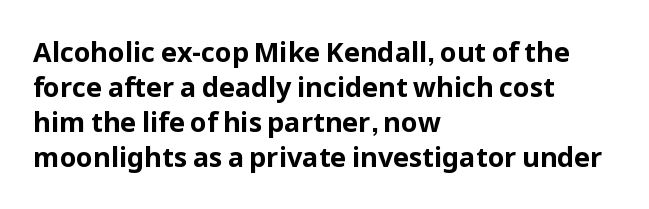
Is there much room between lines? A standard amount, neither cramped nor airy. Emphasis by weight is at full strength: bold. Each word holds together tightly as a unit, with standard inter-letter gaps. Rule under the text: the space is simply empty. Style check: upright. Does the copy run flush right? No — it runs flush left.
